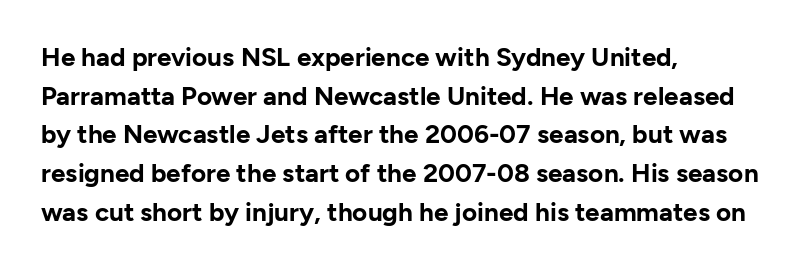
Leading: standard. Glyph-to-glyph distance matches everyday printed text. The face used here has the dense, thick strokes of a bold. These lines stack with their left ends in a neat column.
